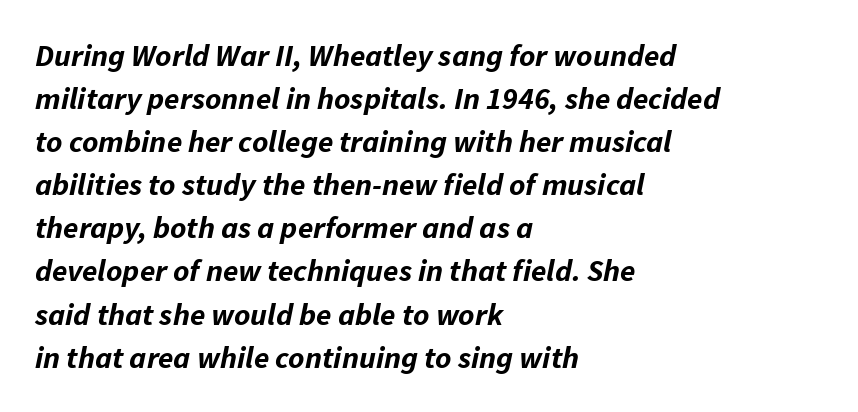
The face used here is rendered with its standard letterfit. Slant detected: the letters are inclined. Students, observe: this is what conventionally led text looks like. Proportional: the letters do not fall into vertical columns. The characters look thick and weighty, a clear bold. The lines in this sample share a left origin and differ only in where they stop.
